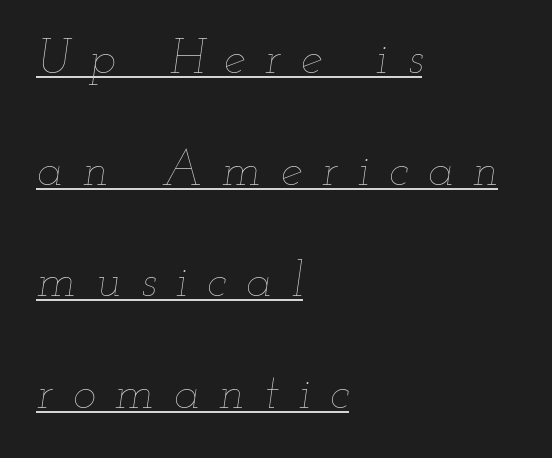
Underlined type. The lettering tilts uniformly, giving the passage an italic look. The text block is weighted toward the left margin, trailing off unevenly rightward. Leading is clearly above the norm, producing a sparse column. Is this a fixed-width face? No — the glyphs have proportional, varying widths.
